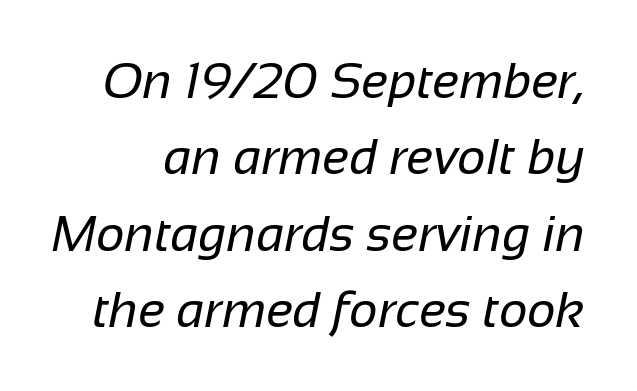
{"serif": "no", "bold": "no", "weight": "regular", "width": "normal", "stroke_contrast": "low", "x_height": "medium", "monospaced": "no", "underline": "no", "line_spacing": "normal", "line_spacing_ratio": 1.53, "letter_spacing": "normal", "letter_spacing_em": 0.0, "glyph_px": 50}
